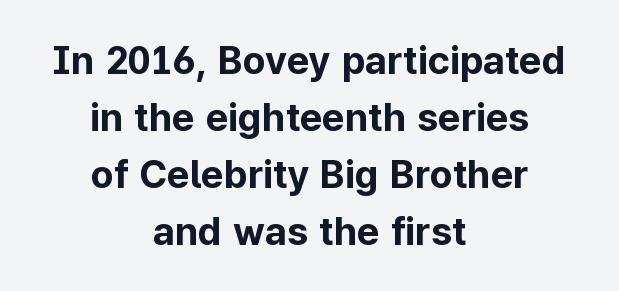
The image shows 39 px bold sans-serif type, upright; set centered, normal line spacing (1.46x), normal letter spacing, not underlined; low stroke contrast and a medium x-height.
